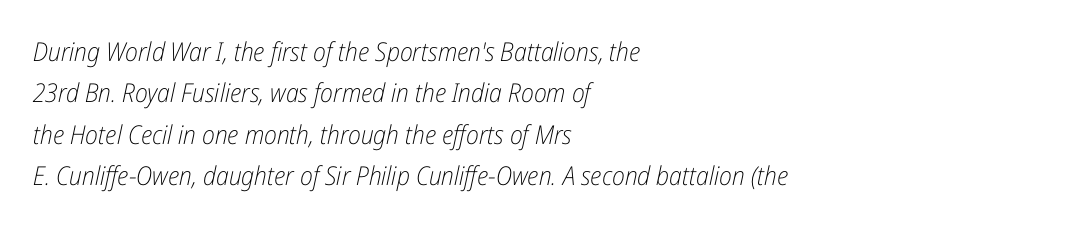
{"italic": "yes", "lean": "right", "slant_degrees": 12, "bold": "no", "underline": "no", "align": "left", "line_spacing": "normal", "line_spacing_ratio": 1.59, "letter_spacing": "normal", "letter_spacing_em": 0.0, "glyph_px": 26}
